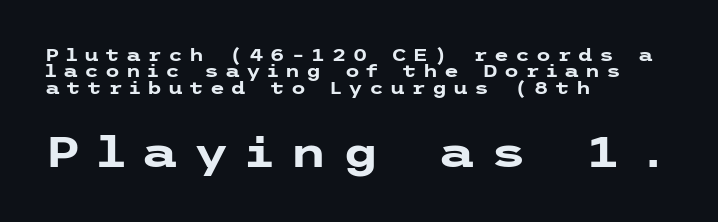
The image shows 42 px heavy, wide sans-serif type, upright; set left-aligned, tight line spacing (0.96x), unusually wide letter spacing (+0.36 em), not underlined; the second (bottom) block is 2.47x larger; low stroke contrast and a medium x-height.
